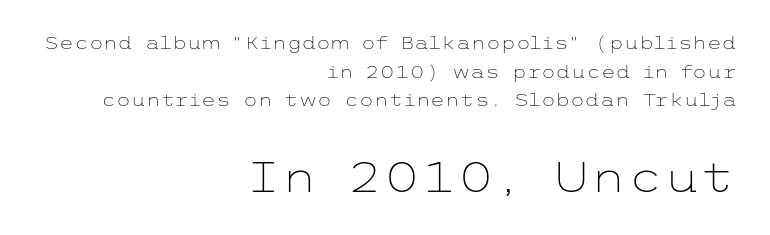
The image shows 42 px light, wide sans-serif type, upright; set right-aligned, normal line spacing (1.69x), normal letter spacing, not underlined; the second (bottom) block is 2.47x larger; low stroke contrast and a medium x-height.
